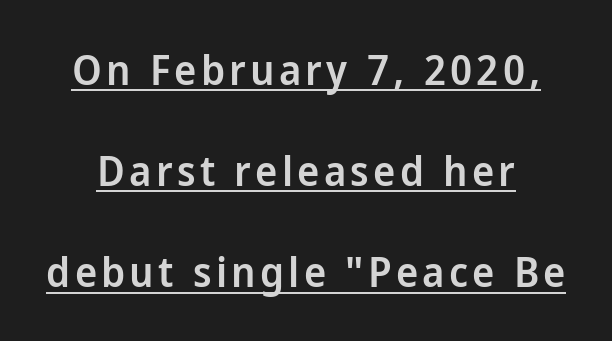
The image shows 42 px semibold sans-serif type, upright; set loose line spacing (2.41x), underlined; low stroke contrast and a medium x-height.
